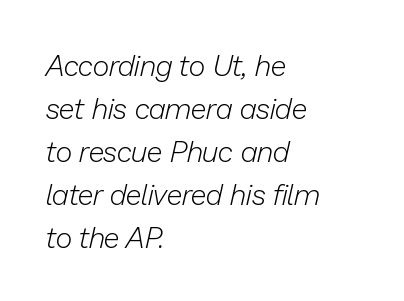
{"italic": "yes", "lean": "right", "slant_degrees": 13, "bold": "no", "weight": "light", "width": "normal", "stroke_contrast": "low", "x_height": "medium", "monospaced": "no", "underline": "no", "align": "left", "line_spacing": "normal", "line_spacing_ratio": 1.48, "letter_spacing": "normal", "letter_spacing_em": 0.0, "glyph_px": 29}
